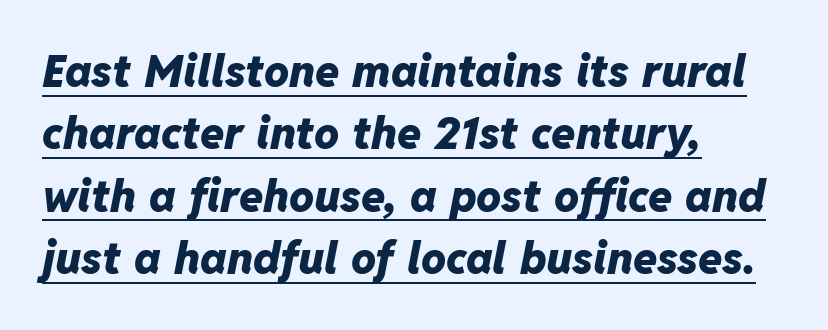
{"italic": "yes", "lean": "right", "slant_degrees": 11, "bold": "yes", "weight": "heavy", "width": "normal", "stroke_contrast": "low", "x_height": "medium", "monospaced": "no", "underline": "yes", "align": "left", "line_spacing": "normal", "line_spacing_ratio": 1.42, "letter_spacing": "normal", "letter_spacing_em": 0.0, "glyph_px": 44}
